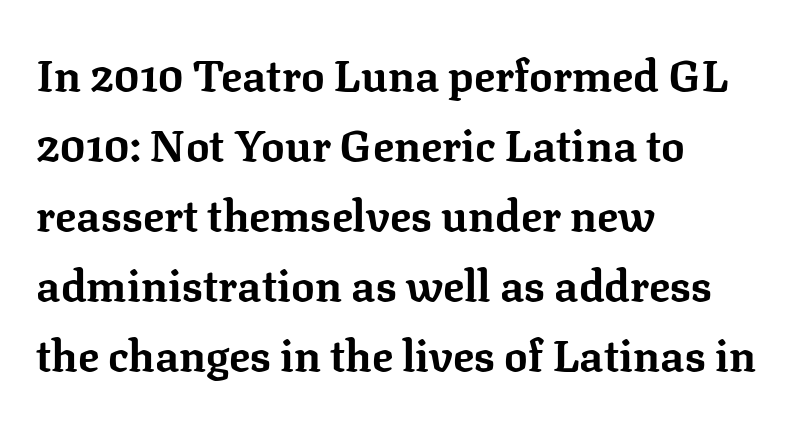
{"serif": "yes", "italic": "no", "bold": "yes", "weight": "bold", "width": "normal", "stroke_contrast": "low", "x_height": "medium", "monospaced": "no", "underline": "no", "align": "left", "line_spacing": "normal", "line_spacing_ratio": 1.59, "letter_spacing": "normal", "letter_spacing_em": 0.0, "glyph_px": 44}
